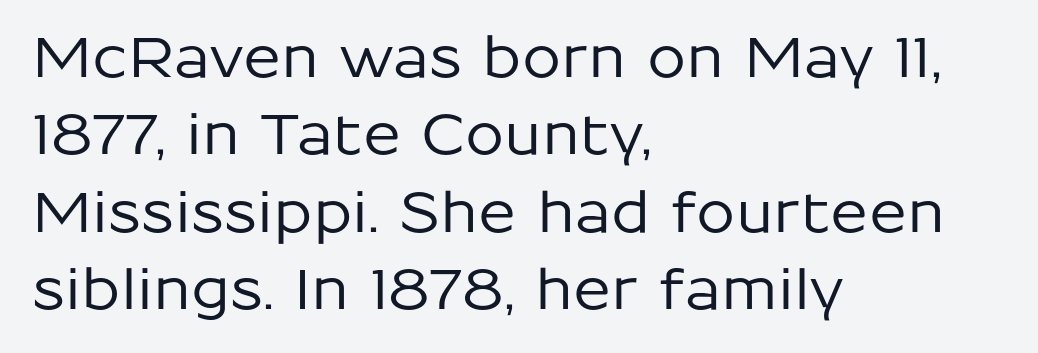
Q: Is the text italic (slanted)? A: No, it is upright.
Q: Is the typeface a serif or a sans-serif typeface? A: Sans-serif.
Q: Is the text underlined? A: No.
Q: How is the paragraph aligned? A: Left-aligned.
Q: Is the spacing between letters normal or unusually wide? A: Normal.
Q: Is the spacing between lines tight, normal or loose? A: Normal.
Q: Width (condensed, normal, or wide)? A: Normal.
Q: Stroke contrast? A: Low.
Q: x-height? A: Medium.
Q: Monospaced? A: No.
